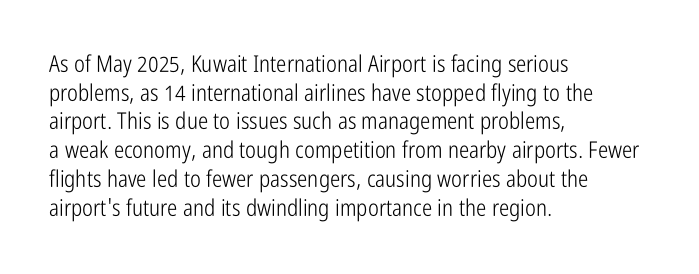
Q: Is the text bold? A: No.
Q: Is the text italic (slanted)? A: No, it is upright.
Q: Is the text underlined? A: No.
Q: How is the paragraph aligned? A: Left-aligned.
Q: Is the spacing between letters normal or unusually wide? A: Normal.
Q: Is the spacing between lines tight, normal or loose? A: Normal.
